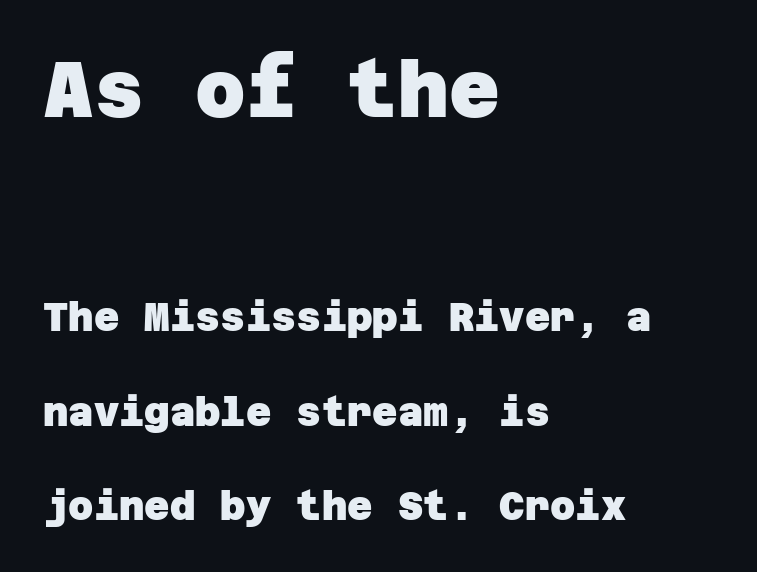
{"serif": "no", "bold": "yes", "weight": "heavy", "width": "normal", "stroke_contrast": "low", "x_height": "large", "underline": "no", "align": "left", "line_spacing": "loose", "line_spacing_ratio": 2.42, "letter_spacing": "normal", "letter_spacing_em": 0.0, "larger_block": "first", "size_ratio": 2.0, "glyph_px": 78}
